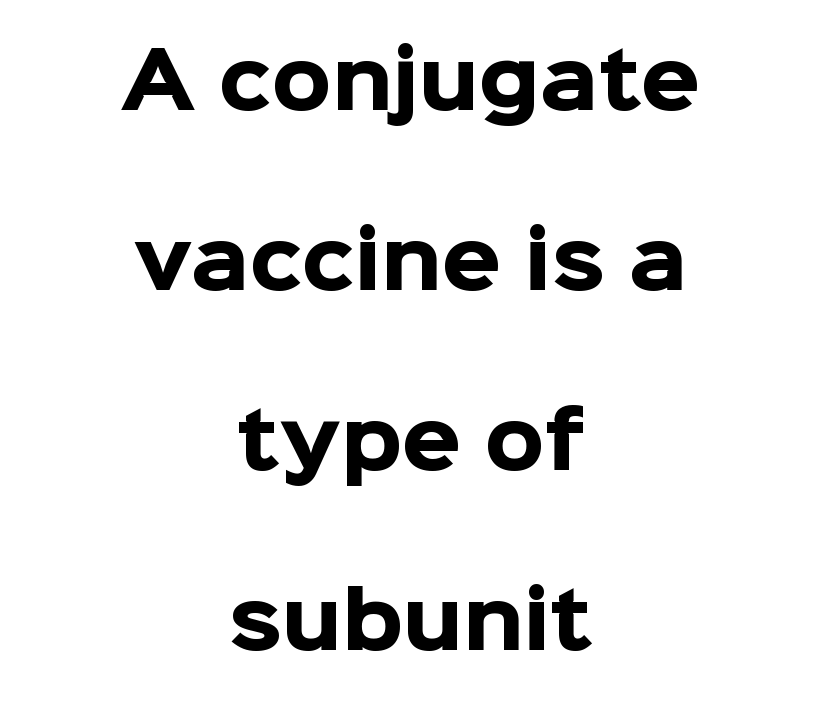
Q: Is the text bold? A: Yes.
Q: Is the text italic (slanted)? A: No, it is upright.
Q: Is the typeface a serif or a sans-serif typeface? A: Sans-serif.
Q: Is the text underlined? A: No.
Q: How is the paragraph aligned? A: Centered.
Q: Is the spacing between letters normal or unusually wide? A: Normal.
Q: Is the spacing between lines tight, normal or loose? A: Loose.
Q: Width (condensed, normal, or wide)? A: Normal.
Q: Stroke contrast? A: Low.
Q: x-height? A: Medium.
Q: Monospaced? A: No.
